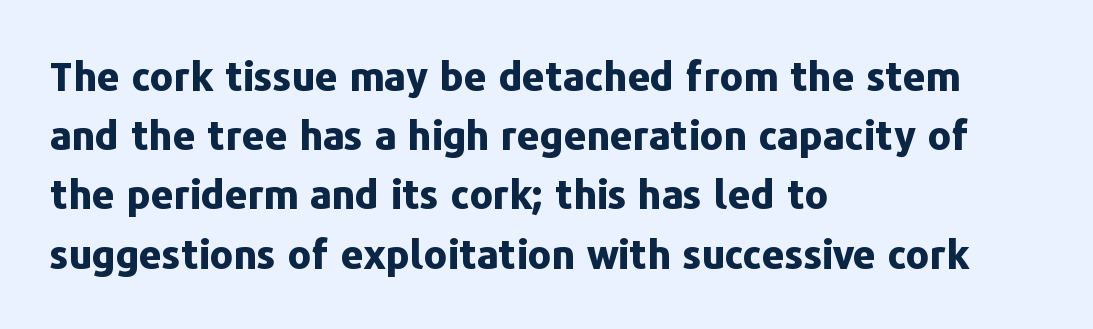
Q: Is the text bold? A: Yes.
Q: Is the text italic (slanted)? A: No, it is upright.
Q: Is the typeface a serif or a sans-serif typeface? A: Sans-serif.
Q: Is the text underlined? A: No.
Q: How is the paragraph aligned? A: Left-aligned.
Q: Is the spacing between letters normal or unusually wide? A: Normal.
Q: Is the spacing between lines tight, normal or loose? A: Normal.
Q: Width (condensed, normal, or wide)? A: Normal.
Q: Stroke contrast? A: Low.
Q: x-height? A: Medium.
Q: Monospaced? A: No.
